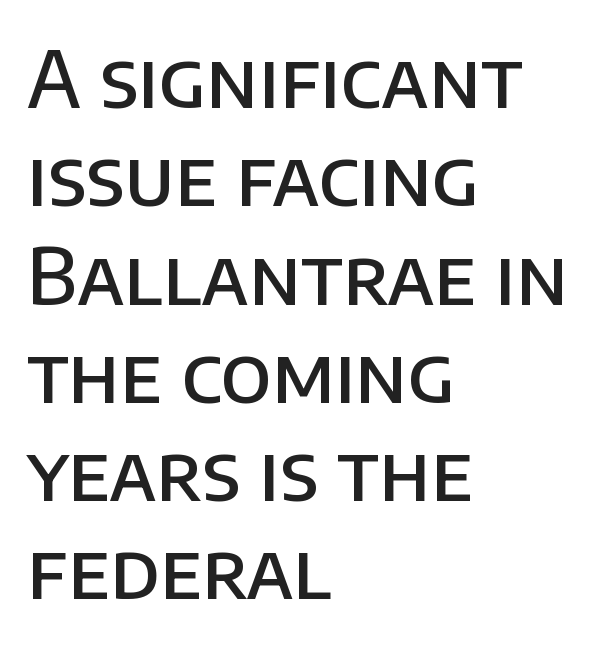
The zone under the glyphs is completely vacant. What kind of face is this? One without serifs — a sans. The type sits square on the baseline with zero lean. Each word holds together tightly as a unit, with standard inter-letter gaps. How would I describe the line gaps? Plain and ordinary. Which margin do the lines hug? The left one — the right edge is uneven.
